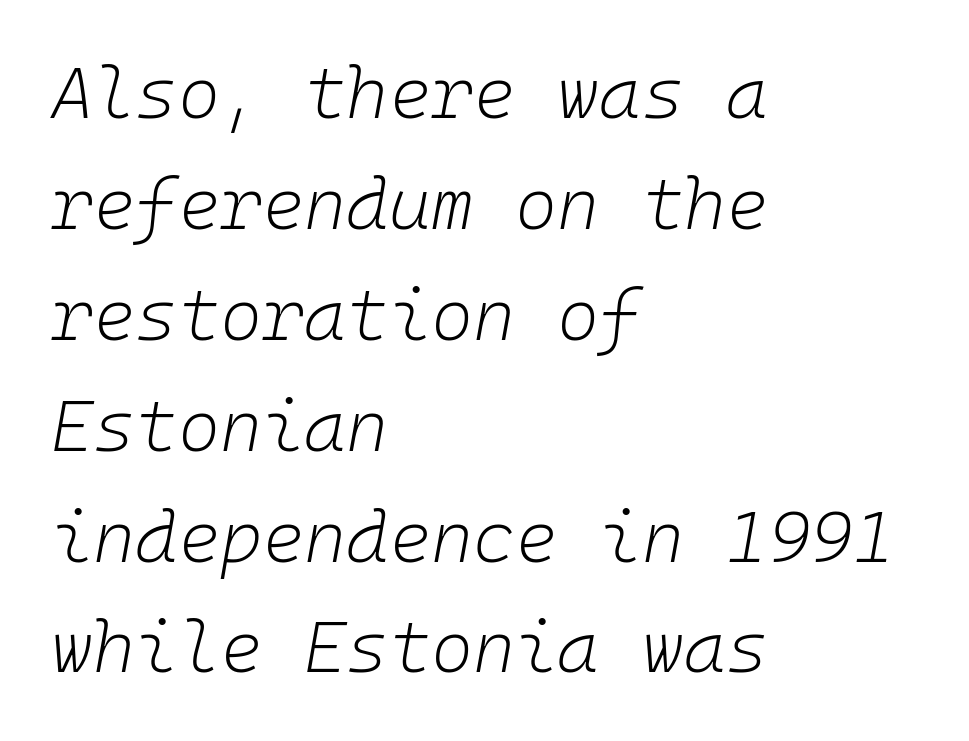
The image shows 72 px light type, italic (leaning right), monospaced; set left-aligned, normal line spacing (1.54x), normal letter spacing, not underlined; low stroke contrast and a medium x-height.
